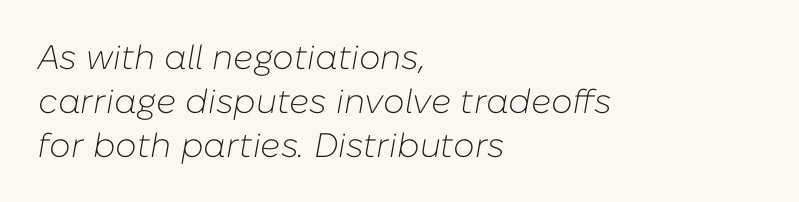
The image shows 34 px light type, italic (leaning right); set left-aligned, normal line spacing (1.29x), normal letter spacing, not underlined; low stroke contrast and a medium x-height.
